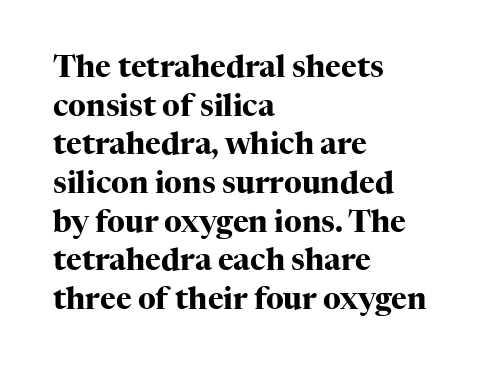
{"serif": "yes", "italic": "no", "bold": "yes", "weight": "heavy", "width": "normal", "stroke_contrast": "high", "x_height": "medium", "monospaced": "no", "underline": "no", "align": "left", "line_spacing": "normal", "line_spacing_ratio": 1.29, "letter_spacing": "normal", "letter_spacing_em": 0.0, "glyph_px": 30}
